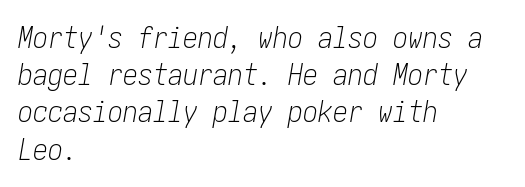
{"italic": "yes", "lean": "right", "slant_degrees": 10, "bold": "no", "weight": "light", "width": "condensed", "stroke_contrast": "low", "x_height": "medium", "underline": "no", "align": "left", "line_spacing_ratio": 1.24, "letter_spacing": "normal", "letter_spacing_em": 0.0, "glyph_px": 30}
